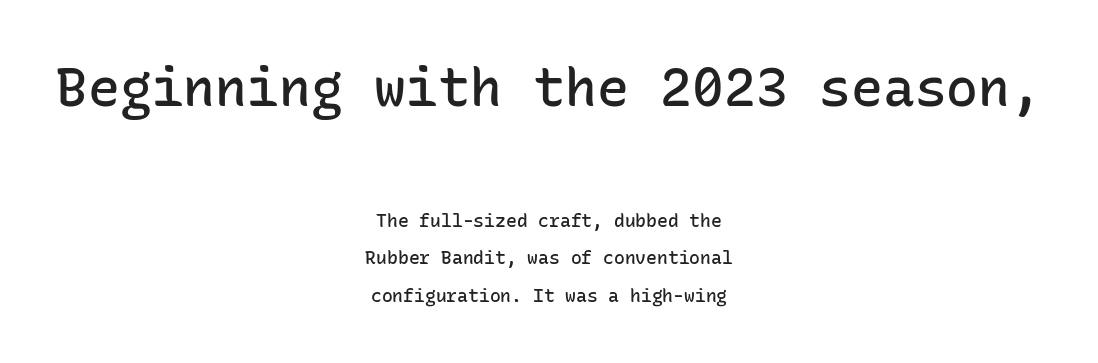
The image shows 53 px semibold sans-serif type, upright, monospaced; set centered, loose line spacing (2.1x), normal letter spacing, not underlined; the first (top) block is 2.94x larger; low stroke contrast and a medium x-height.
